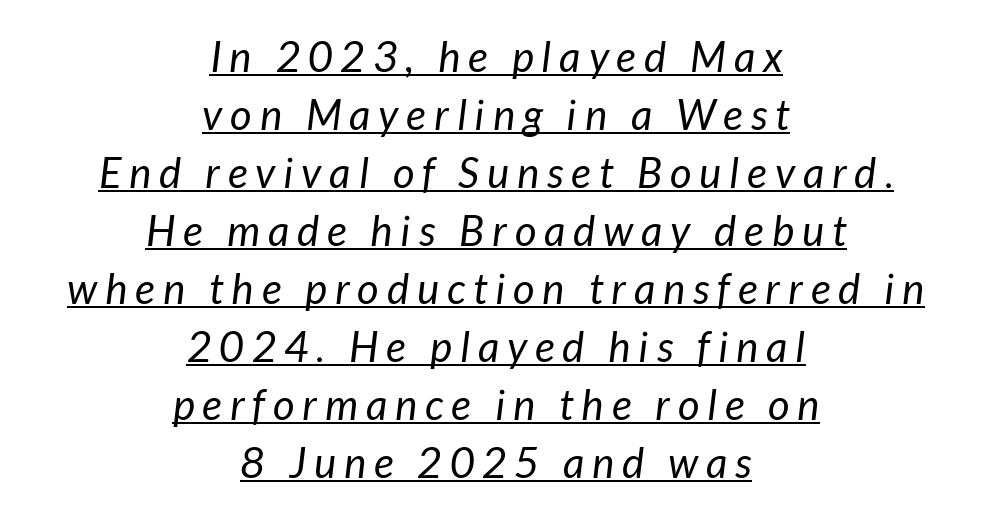
The image shows 42 px regular-weight type, italic (leaning right); set centered, normal line spacing (1.38x), underlined; low stroke contrast and a medium x-height.
